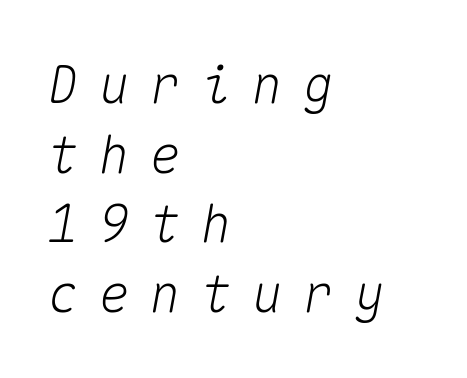
The image shows 52 px text type, italic (leaning right), monospaced; set left-aligned, normal line spacing (1.34x), unusually wide letter spacing (+0.38 em), not underlined; medium stroke contrast and a medium x-height.
